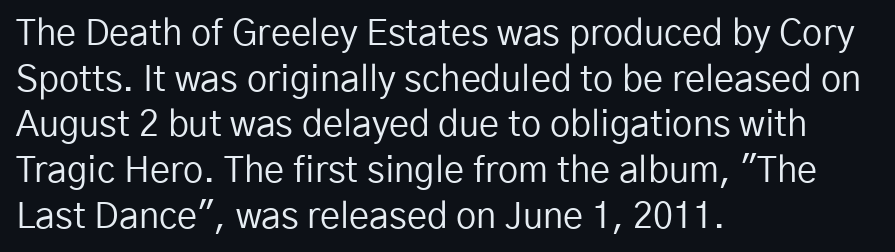
{"serif": "no", "italic": "no", "bold": "no", "weight": "regular", "width": "normal", "stroke_contrast": "low", "x_height": "medium", "monospaced": "no", "underline": "no", "align": "left", "line_spacing": "normal", "line_spacing_ratio": 1.27, "letter_spacing": "normal", "letter_spacing_em": 0.0, "glyph_px": 36}
